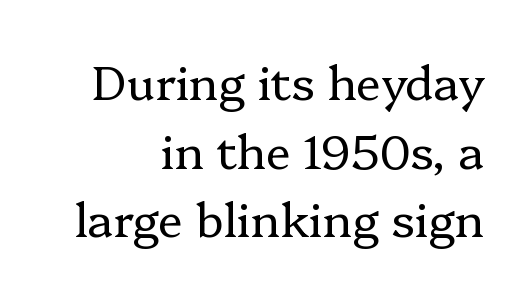
The gap between lines stays unmarked. This is the regular roman posture of the typeface. The designer went with a serif here, giving each stem small feet. The font sits on the lighter half of the weight spectrum, regular included.
